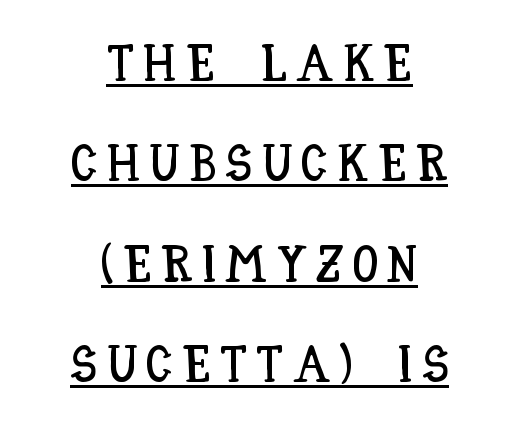
Q: Is the text italic (slanted)? A: No, it is upright.
Q: Is the text underlined? A: Yes.
Q: How is the paragraph aligned? A: Centered.
Q: Is the spacing between lines tight, normal or loose? A: Loose.
Q: Width (condensed, normal, or wide)? A: Condensed.
Q: Stroke contrast? A: Low.
Q: x-height? A: Large.
Q: Monospaced? A: No.
